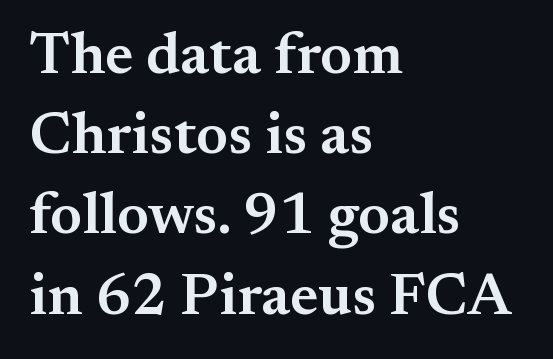
The image shows 59 px semibold serif type, upright; set left-aligned, normal line spacing (1.36x), normal letter spacing, not underlined; medium stroke contrast and a small x-height.
